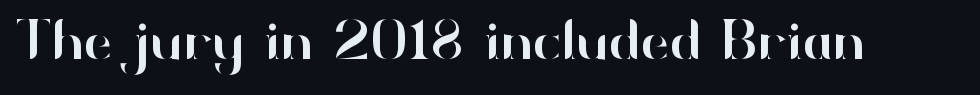
The image shows 57 px sans-serif type, upright; set normal letter spacing, not underlined; high stroke contrast and a small x-height.
